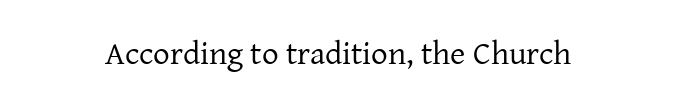
The image shows 33 px regular-weight serif type, upright; set centered, normal letter spacing, not underlined; low stroke contrast and a medium x-height.
